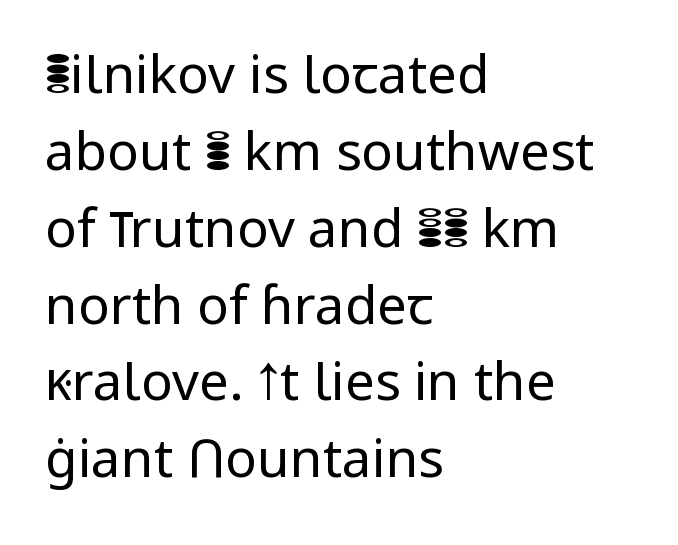
Q: Is the text bold? A: No.
Q: Is the text italic (slanted)? A: No, it is upright.
Q: Is the typeface a serif or a sans-serif typeface? A: Sans-serif.
Q: Is the text underlined? A: No.
Q: How is the paragraph aligned? A: Left-aligned.
Q: Is the spacing between letters normal or unusually wide? A: Normal.
Q: Is the spacing between lines tight, normal or loose? A: Normal.
Q: Width (condensed, normal, or wide)? A: Normal.
Q: Stroke contrast? A: Low.
Q: x-height? A: Medium.
Q: Monospaced? A: No.
